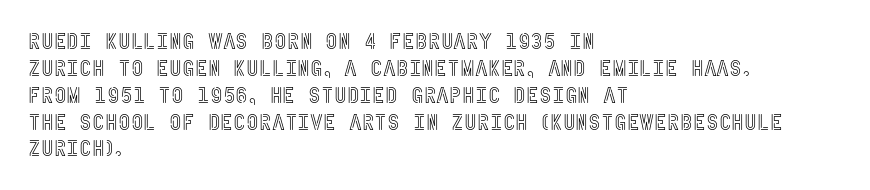
Is the block centered? No — it sits flush against the left margin. Beneath every word, the page is bare. What stands out about the letter spacing? Nothing — it is the standard amount. The lettering stays uniformly vertical, giving the passage a roman look.
